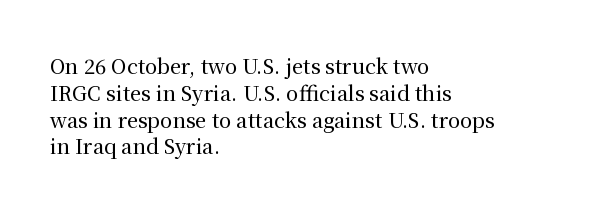
{"italic": "no", "underline": "no", "align": "left", "line_spacing": "normal", "line_spacing_ratio": 1.34, "letter_spacing": "normal", "letter_spacing_em": 0.0, "glyph_px": 20}
